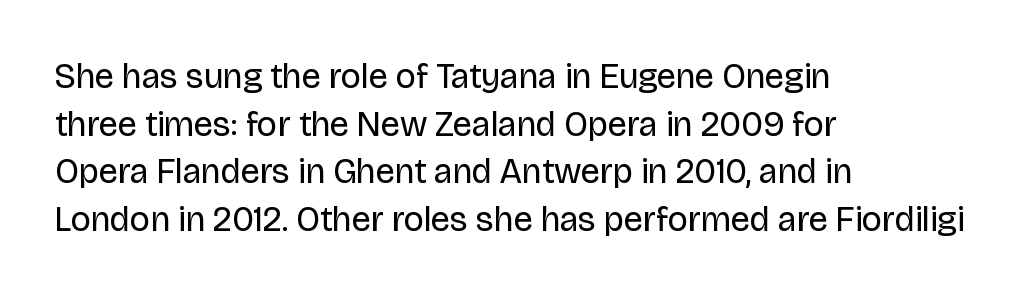
{"serif": "no", "italic": "no", "bold": "no", "weight": "regular", "width": "normal", "stroke_contrast": "low", "x_height": "large", "monospaced": "no", "underline": "no", "align": "left", "line_spacing": "normal", "line_spacing_ratio": 1.36, "letter_spacing": "normal", "letter_spacing_em": 0.0, "glyph_px": 35}
